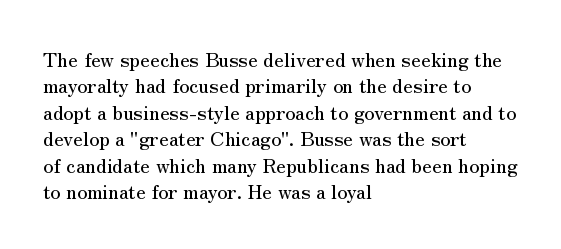
The image shows 20 px text type, upright; set left-aligned, normal line spacing (1.32x), normal letter spacing, not underlined.
